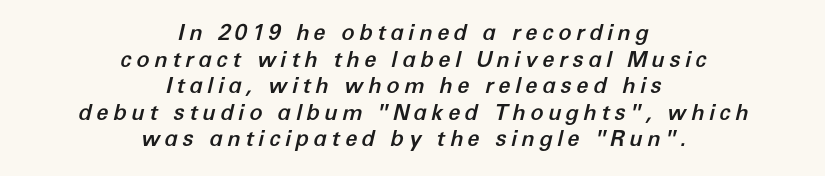
{"italic": "yes", "lean": "right", "slant_degrees": 12, "underline": "no", "align": "center", "line_spacing_ratio": 1.21, "letter_spacing": "wide", "letter_spacing_em": 0.2, "glyph_px": 22}
